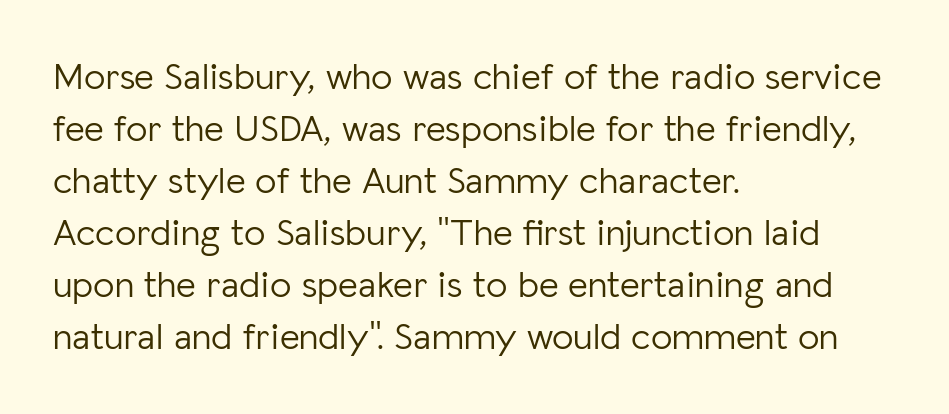
Q: Is the text bold? A: No.
Q: Is the text italic (slanted)? A: No, it is upright.
Q: Is the typeface a serif or a sans-serif typeface? A: Sans-serif.
Q: Is the text underlined? A: No.
Q: How is the paragraph aligned? A: Left-aligned.
Q: Is the spacing between letters normal or unusually wide? A: Normal.
Q: Is the spacing between lines tight, normal or loose? A: Normal.
Q: Width (condensed, normal, or wide)? A: Normal.
Q: Stroke contrast? A: Low.
Q: x-height? A: Medium.
Q: Monospaced? A: No.
